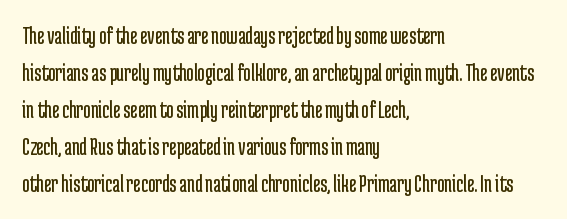
The image shows 25 px text type, upright; set left-aligned, normal line spacing (1.48x), normal letter spacing, not underlined.
